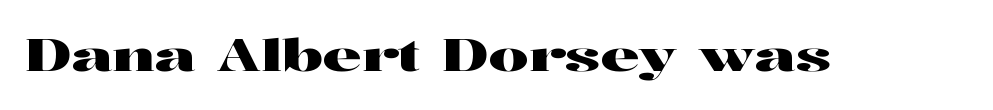
{"serif": "yes", "italic": "no", "width": "wide", "stroke_contrast": "high", "x_height": "medium", "monospaced": "no", "underline": "no", "letter_spacing": "normal", "letter_spacing_em": 0.0, "glyph_px": 44}
